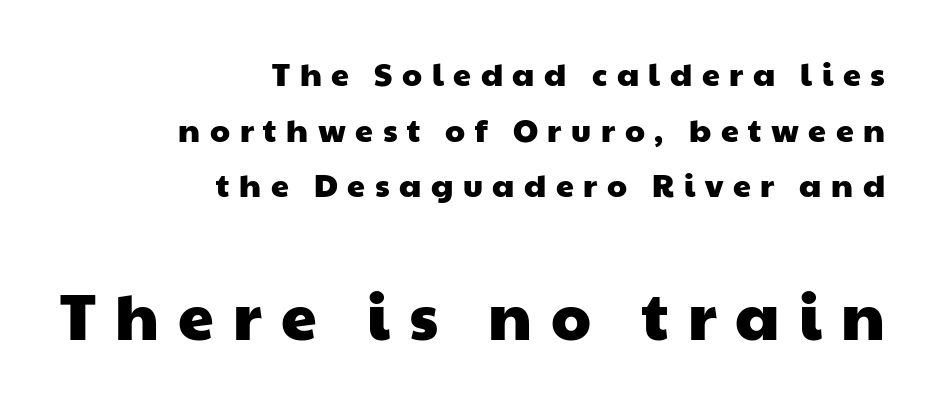
Q: Is the typeface a serif or a sans-serif typeface? A: Sans-serif.
Q: Is the text underlined? A: No.
Q: How is the paragraph aligned? A: Right-aligned.
Q: Is the spacing between letters normal or unusually wide? A: Unusually wide.
Q: Which block of text is set in a larger size, the first (top) or the second (bottom)? A: The second (bottom) one.
Q: Width (condensed, normal, or wide)? A: Wide.
Q: Stroke contrast? A: Low.
Q: x-height? A: Medium.
Q: Monospaced? A: No.
